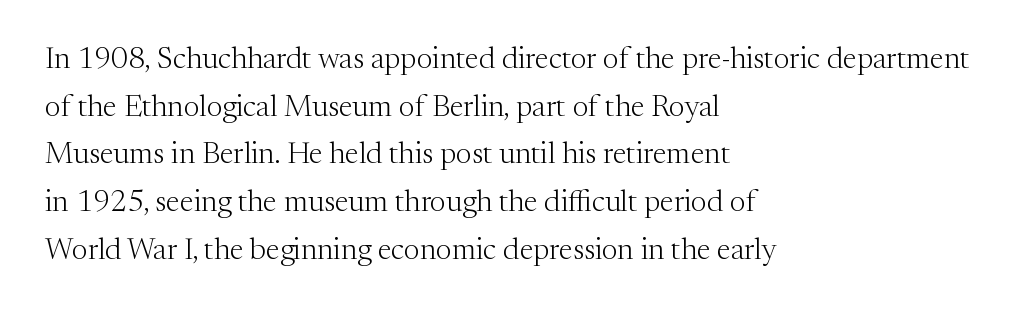
The type sits square on the baseline with zero lean. Stroke mass is kept to a normal reading level or below. Look at the tracking — it's just the regular setting, nothing added. All the whitespace from short lines collects on the right.
